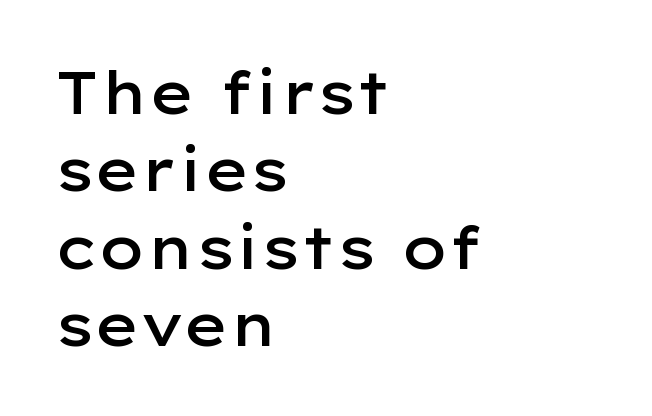
The image shows 59 px semibold, wide sans-serif type, upright; set left-aligned, normal line spacing (1.31x), normal letter spacing, not underlined; low stroke contrast and a medium x-height.
